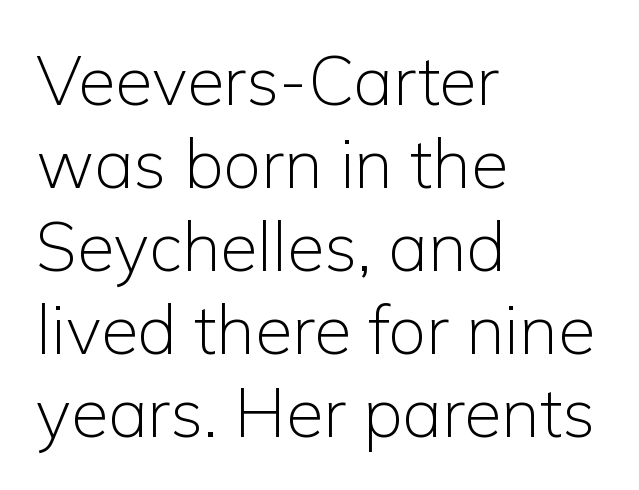
{"serif": "no", "italic": "no", "bold": "no", "weight": "light", "width": "normal", "stroke_contrast": "low", "x_height": "medium", "monospaced": "no", "underline": "no", "align": "left", "line_spacing_ratio": 1.22, "letter_spacing": "normal", "letter_spacing_em": 0.0, "glyph_px": 68}
